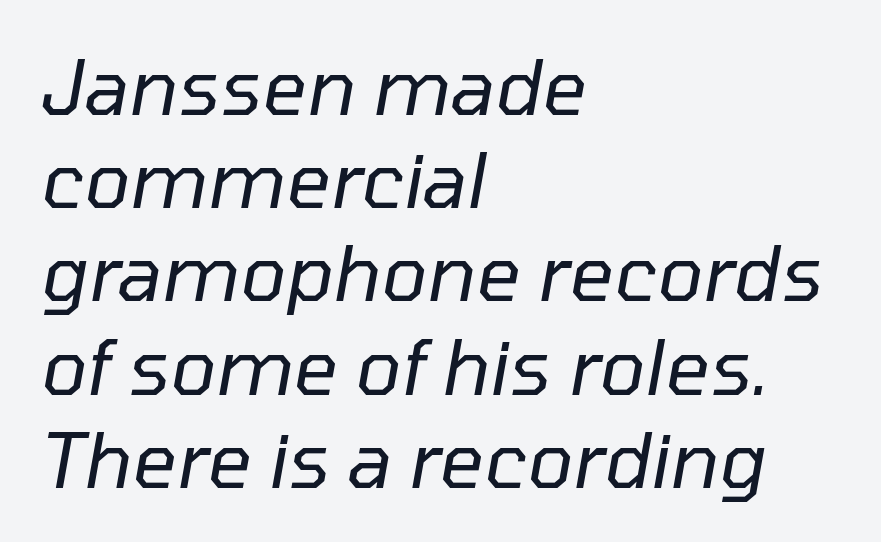
Q: Is the text bold? A: No.
Q: Is the text italic (slanted)? A: Yes, it leans right by about 10 degrees.
Q: Is the text underlined? A: No.
Q: How is the paragraph aligned? A: Left-aligned.
Q: Is the spacing between letters normal or unusually wide? A: Normal.
Q: Width (condensed, normal, or wide)? A: Normal.
Q: Stroke contrast? A: Low.
Q: x-height? A: Medium.
Q: Monospaced? A: No.
